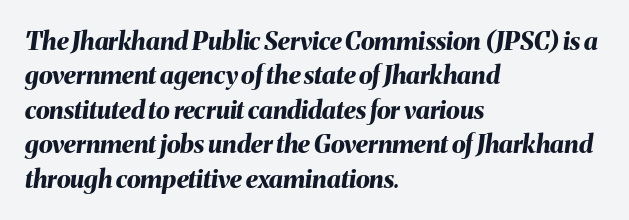
Q: Is the text bold? A: Yes.
Q: Is the text italic (slanted)? A: Yes, it leans right by about 8 degrees.
Q: Is the text underlined? A: No.
Q: How is the paragraph aligned? A: Left-aligned.
Q: Is the spacing between letters normal or unusually wide? A: Normal.
Q: Is the spacing between lines tight, normal or loose? A: Normal.
